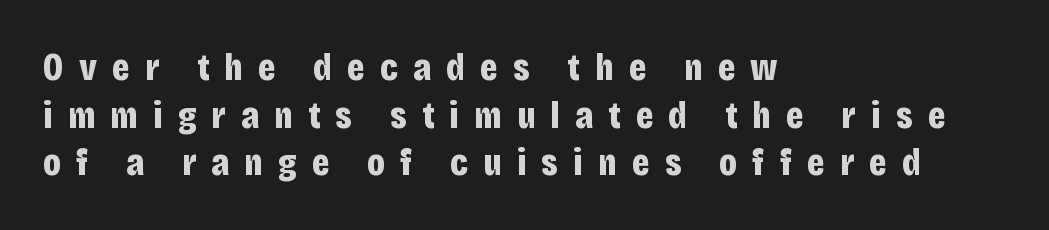
{"serif": "no", "italic": "no", "bold": "yes", "weight": "bold", "width": "condensed", "stroke_contrast": "low", "x_height": "large", "monospaced": "no", "underline": "no", "align": "left", "line_spacing_ratio": 1.22, "letter_spacing": "wide", "letter_spacing_em": 0.39, "glyph_px": 39}
